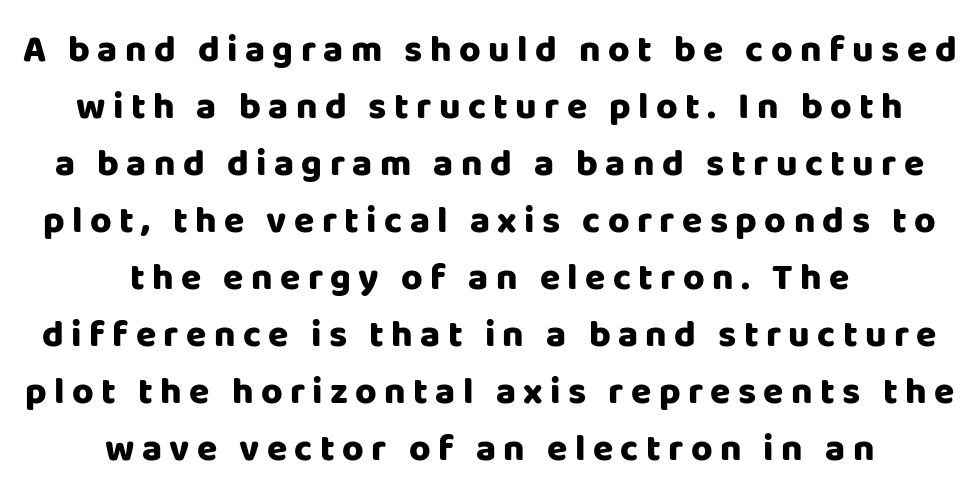
The image shows 37 px heavy sans-serif type, upright; set centered, normal line spacing (1.54x), unusually wide letter spacing (+0.2 em), not underlined; low stroke contrast and a large x-height.
